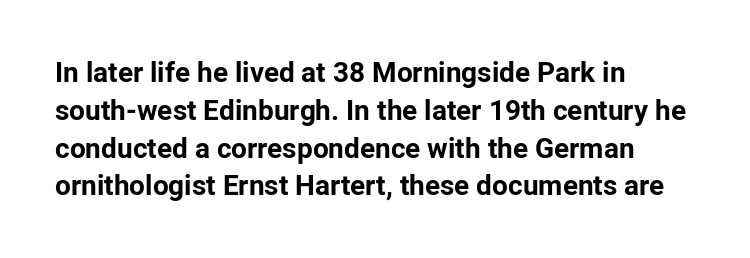
The image shows 28 px bold sans-serif type, upright; set left-aligned, normal line spacing (1.35x), normal letter spacing, not underlined; low stroke contrast and a medium x-height.
